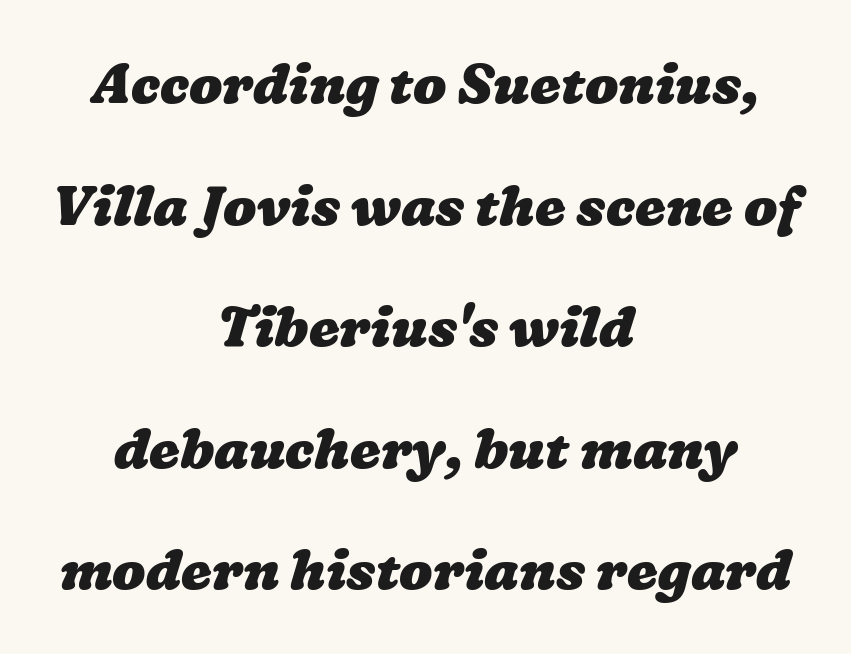
Lines of text with bare space underneath. Rows of type keep a wide berth in the vertical direction. Pretty heavy lettering here — definitely bold. Compared with typical body copy, the letter spacing here is the same.
